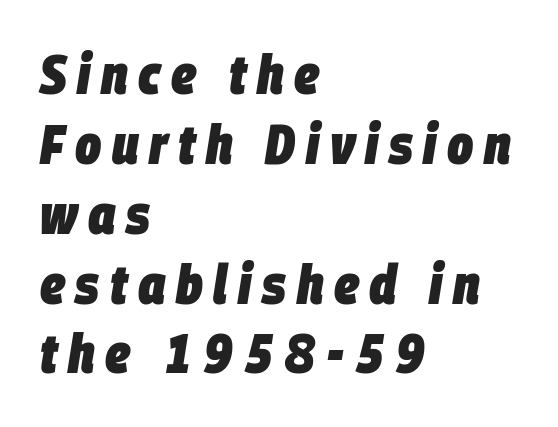
The image shows 55 px heavy, condensed type, italic (leaning right); set left-aligned, normal line spacing (1.27x), not underlined; low stroke contrast and a large x-height.
